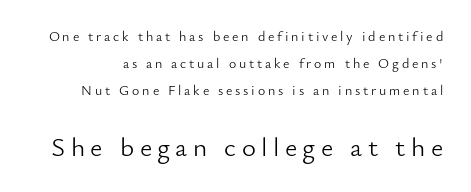
The image shows 27 px text type, upright; set loose line spacing (1.93x), unusually wide letter spacing (+0.2 em), not underlined; the second (bottom) block is 1.93x larger.
